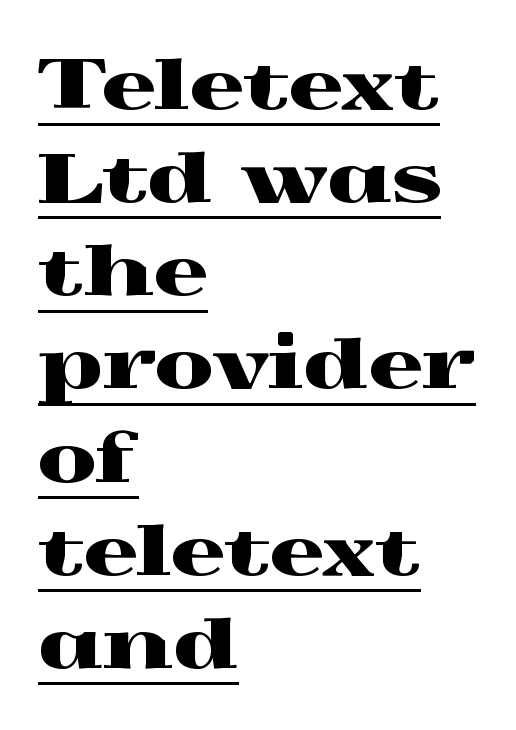
The image shows 68 px wide serif type, upright; set left-aligned, normal line spacing (1.37x), normal letter spacing, underlined; a medium x-height.
